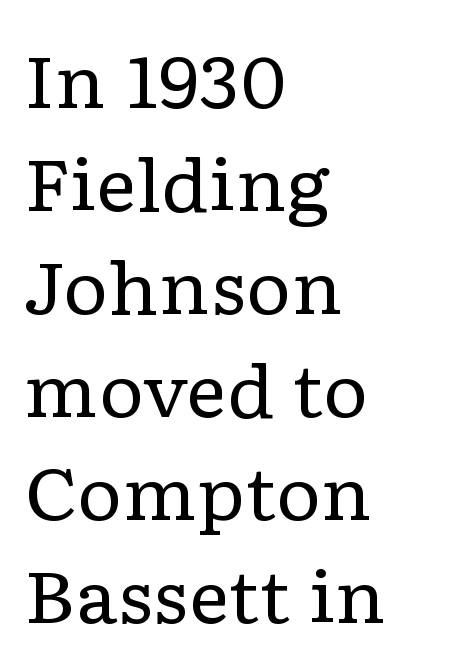
Q: Is the text bold? A: No.
Q: Is the text italic (slanted)? A: No, it is upright.
Q: Is the typeface a serif or a sans-serif typeface? A: Serif.
Q: Is the text underlined? A: No.
Q: How is the paragraph aligned? A: Left-aligned.
Q: Is the spacing between letters normal or unusually wide? A: Normal.
Q: Is the spacing between lines tight, normal or loose? A: Normal.
Q: Width (condensed, normal, or wide)? A: Wide.
Q: Stroke contrast? A: Low.
Q: x-height? A: Medium.
Q: Monospaced? A: No.
